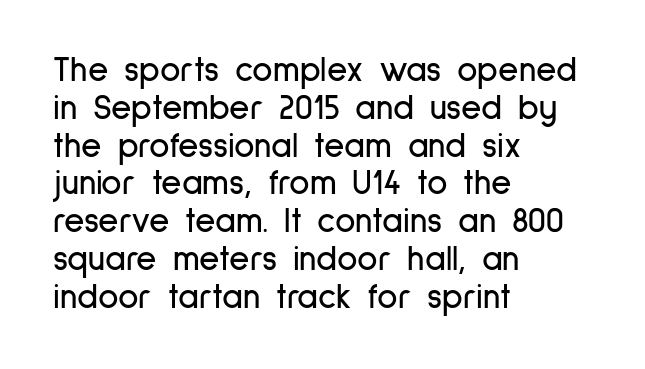
The image shows 35 px condensed sans-serif type, upright; set left-aligned, tight line spacing (1.08x), normal letter spacing, not underlined; low stroke contrast and a medium x-height.
